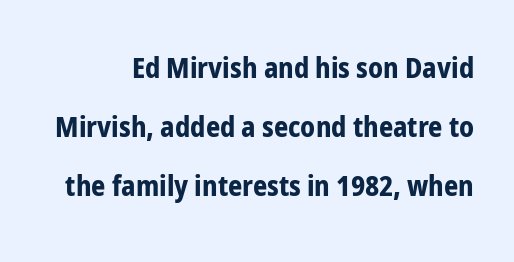
{"serif": "no", "italic": "no", "bold": "yes", "weight": "bold", "width": "condensed", "stroke_contrast": "low", "x_height": "medium", "monospaced": "no", "underline": "no", "line_spacing": "loose", "line_spacing_ratio": 2.11, "letter_spacing": "normal", "letter_spacing_em": 0.0, "glyph_px": 28}
